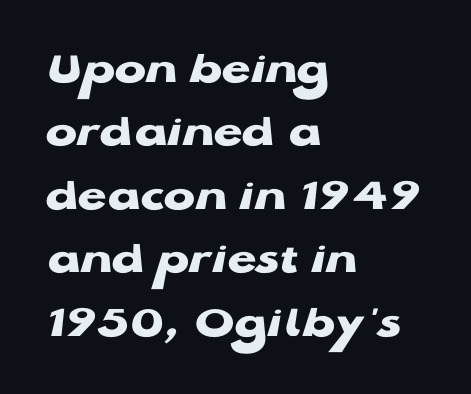
Q: Is the text bold? A: Yes.
Q: Is the text italic (slanted)? A: No, it is upright.
Q: Is the typeface a serif or a sans-serif typeface? A: Sans-serif.
Q: Is the text underlined? A: No.
Q: How is the paragraph aligned? A: Left-aligned.
Q: Is the spacing between letters normal or unusually wide? A: Normal.
Q: Is the spacing between lines tight, normal or loose? A: Normal.
Q: Width (condensed, normal, or wide)? A: Wide.
Q: Stroke contrast? A: Low.
Q: x-height? A: Medium.
Q: Monospaced? A: No.
